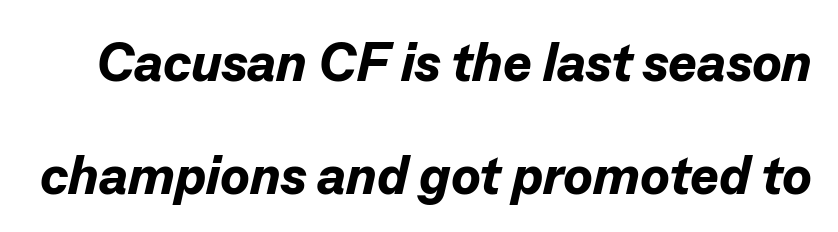
The image shows 54 px bold type, italic (leaning right); set loose line spacing (2.09x), normal letter spacing, not underlined; low stroke contrast and a medium x-height.
